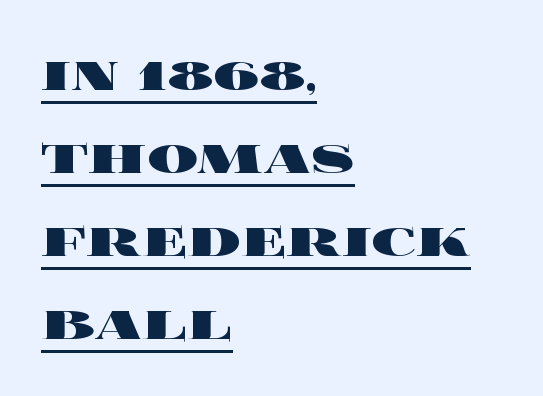
The rendering anchors every line to the left-hand side. Vertical spacing — default. Stroke thickness is high; the sample reads as a true bold. Here the designer chose a conventional face with non-uniform glyph widths. Quick note: not italic, upright. Each line of the rendering has a horizontal stroke beneath the glyphs.
